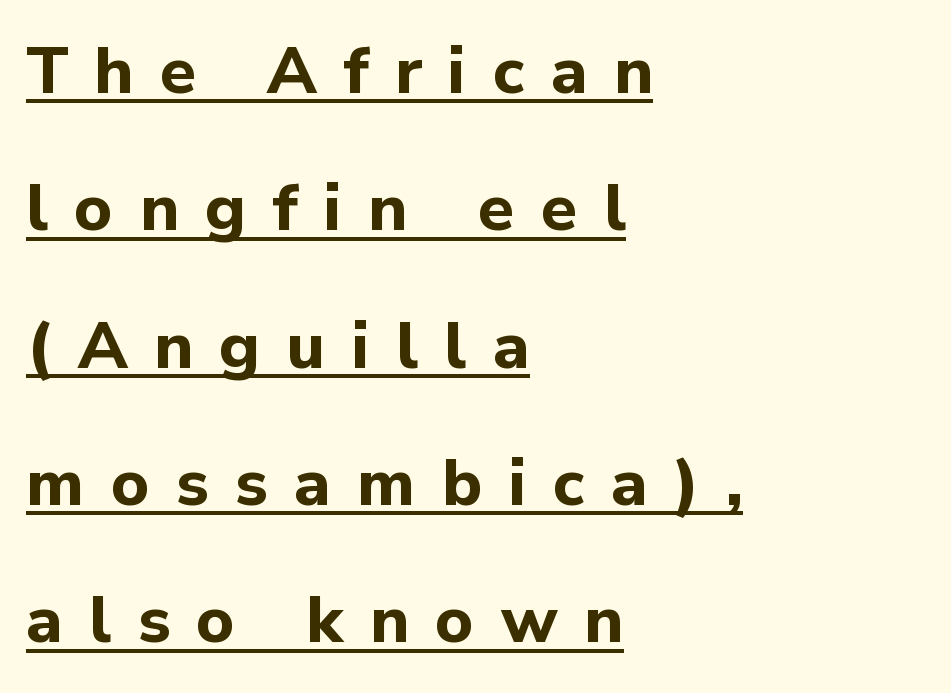
The tracking reads as deliberately expanded to a designer's eye. Heavy, bold letterforms. Is this a fixed-width face? No — the glyphs have proportional, varying widths. Characters remain perfectly vertical along every line. Nope, no serifs anywhere on these letters. This sample trades compactness for vertical openness between lines.
